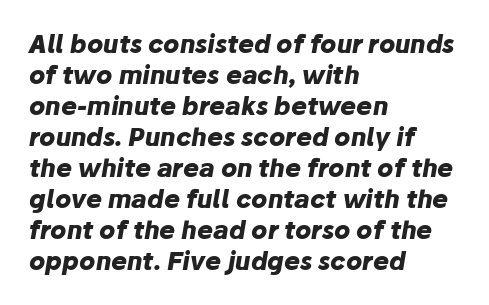
Q: Is the text bold? A: Yes.
Q: Is the text italic (slanted)? A: Yes, it leans right by about 10 degrees.
Q: Is the text underlined? A: No.
Q: How is the paragraph aligned? A: Left-aligned.
Q: Is the spacing between letters normal or unusually wide? A: Normal.
Q: Is the spacing between lines tight, normal or loose? A: Normal.
